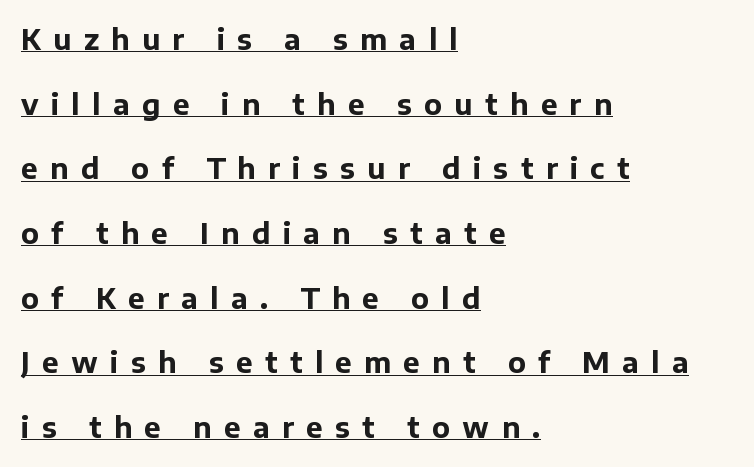
The image shows 28 px bold sans-serif type, upright; set left-aligned, loose line spacing (2.31x), unusually wide letter spacing (+0.44 em), underlined; low stroke contrast and a medium x-height.
